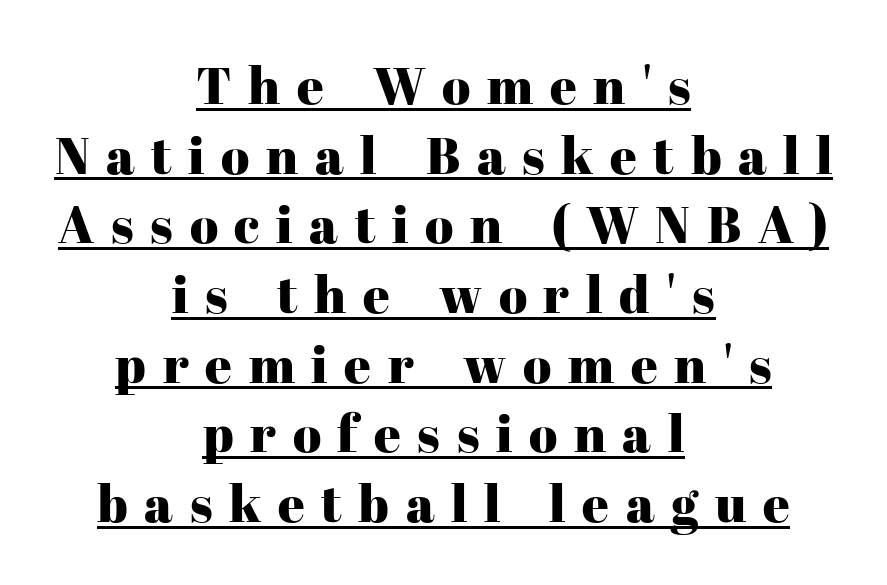
Q: Is the text italic (slanted)? A: No, it is upright.
Q: Is the typeface a serif or a sans-serif typeface? A: Serif.
Q: Is the text underlined? A: Yes.
Q: How is the paragraph aligned? A: Centered.
Q: Is the spacing between letters normal or unusually wide? A: Unusually wide.
Q: Is the spacing between lines tight, normal or loose? A: Normal.
Q: Width (condensed, normal, or wide)? A: Normal.
Q: Stroke contrast? A: High.
Q: x-height? A: Medium.
Q: Monospaced? A: No.
